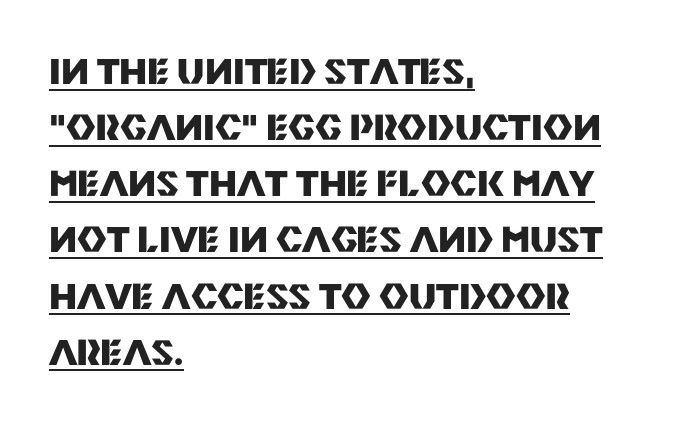
Horizontal alignment here is leftward, the default for most running prose. Grotesque or geometric, the face here clearly has no serifs. Strong, thick strokes mark this as bold type. What's the leading like? Ordinary, nothing unusual.
